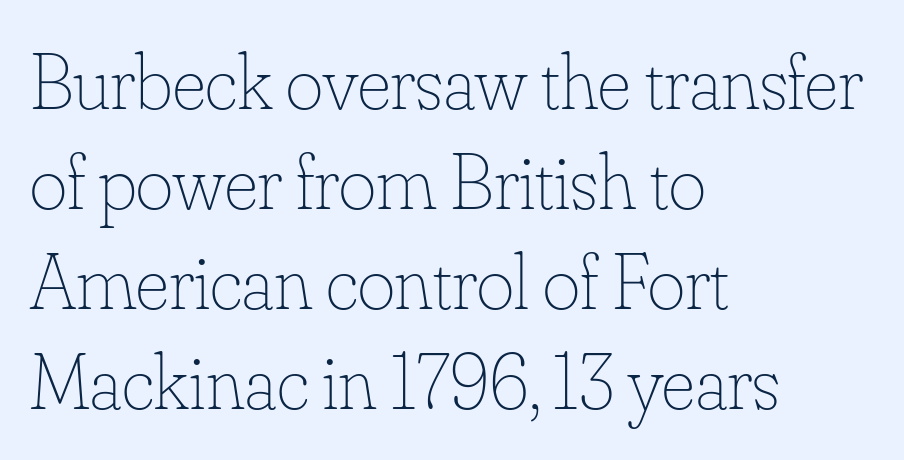
Q: Is the text bold? A: No.
Q: Is the text italic (slanted)? A: No, it is upright.
Q: Is the text underlined? A: No.
Q: How is the paragraph aligned? A: Left-aligned.
Q: Is the spacing between letters normal or unusually wide? A: Normal.
Q: Is the spacing between lines tight, normal or loose? A: Normal.
Q: Width (condensed, normal, or wide)? A: Normal.
Q: Stroke contrast? A: Low.
Q: x-height? A: Small.
Q: Monospaced? A: No.
